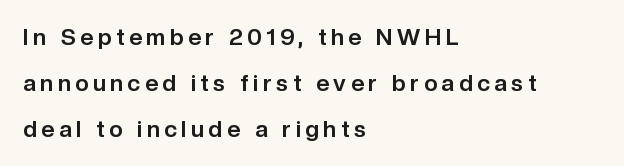
The image shows 23 px bold type, upright; set left-aligned, loose line spacing (1.99x), unusually wide letter spacing (+0.2 em), not underlined.
